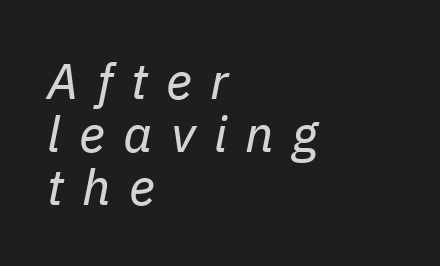
The image shows 50 px regular-weight type, italic (leaning right); set left-aligned, tight line spacing (1.06x), unusually wide letter spacing (+0.37 em), not underlined; low stroke contrast and a medium x-height.
